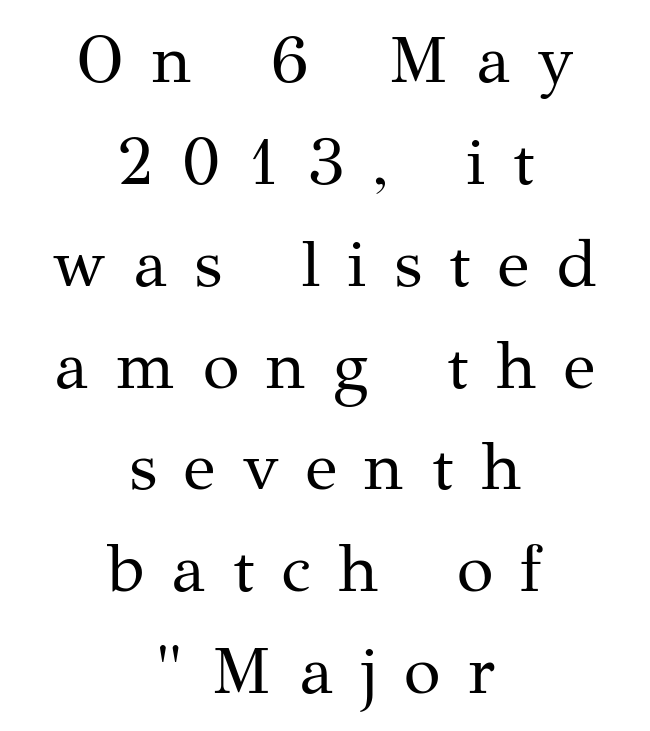
The image shows 67 px regular-weight serif type, upright; set centered, normal line spacing (1.52x), unusually wide letter spacing (+0.41 em), not underlined; medium stroke contrast and a medium x-height.
